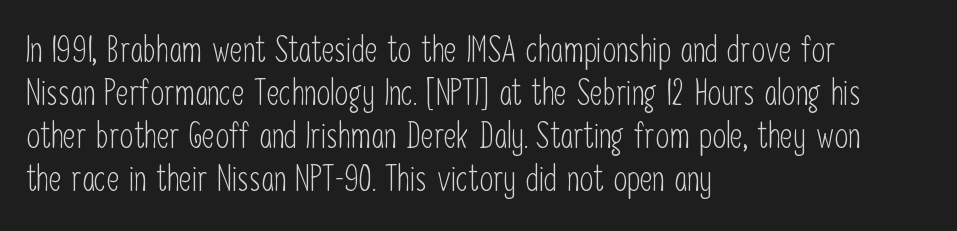
Q: Is the text bold? A: No.
Q: Is the text italic (slanted)? A: No, it is upright.
Q: Is the typeface a serif or a sans-serif typeface? A: Sans-serif.
Q: Is the text underlined? A: No.
Q: How is the paragraph aligned? A: Left-aligned.
Q: Is the spacing between letters normal or unusually wide? A: Normal.
Q: Width (condensed, normal, or wide)? A: Condensed.
Q: Stroke contrast? A: Low.
Q: x-height? A: Medium.
Q: Monospaced? A: No.
